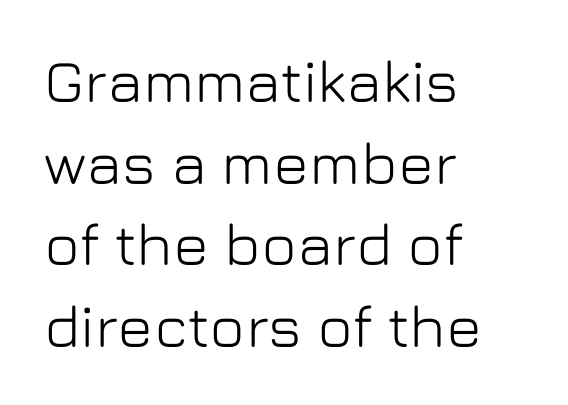
The image shows 60 px sans-serif type, upright; set left-aligned, normal line spacing (1.36x), normal letter spacing, not underlined; low stroke contrast and a medium x-height.
